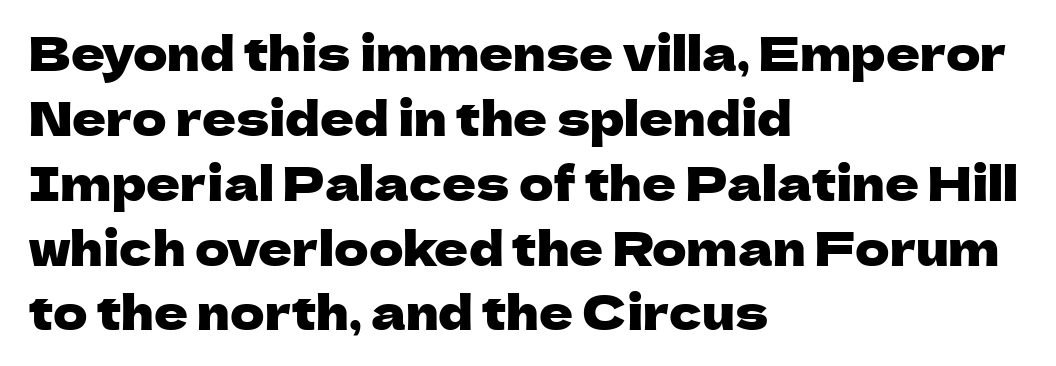
{"serif": "no", "italic": "no", "width": "normal", "stroke_contrast": "low", "x_height": "medium", "monospaced": "no", "underline": "no", "align": "left", "line_spacing": "normal", "line_spacing_ratio": 1.38, "letter_spacing": "normal", "letter_spacing_em": 0.0, "glyph_px": 47}
